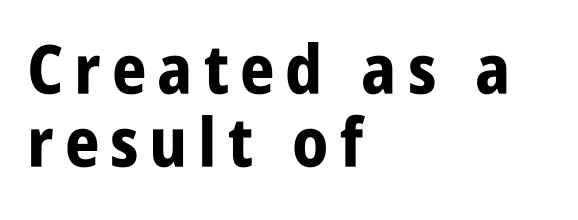
Is the block centered? No — it sits flush against the left margin. The face used here is proportionally spaced, like ordinary book or web type. Notice how the stems are strictly vertical — no italics here. Typographically, this falls in the sans-serif category.
